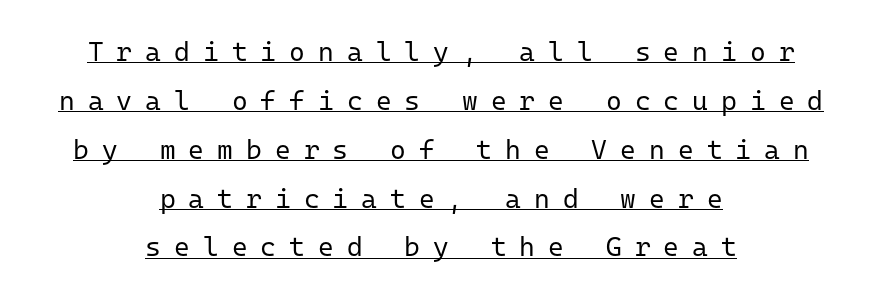
The image shows 27 px text type, upright; set centered, line spacing 1.81x, unusually wide letter spacing (+0.48 em), underlined.
